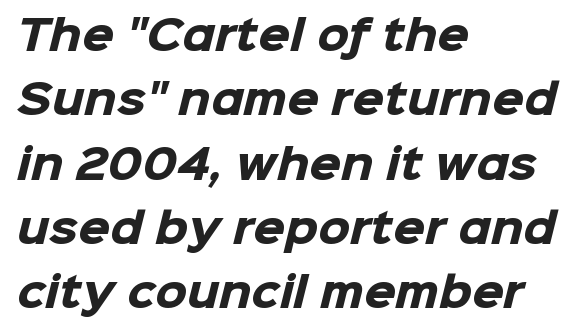
The space between consecutive lines is moderate. The rendering anchors every line to the left-hand side. Is the letter spacing exaggerated? No — it looks like the ordinary default. Emphasis by weight is at full strength: bold. The letters advance in unequal steps, a hallmark of proportional type. The font family rendered here belongs to the sans-serif group.
